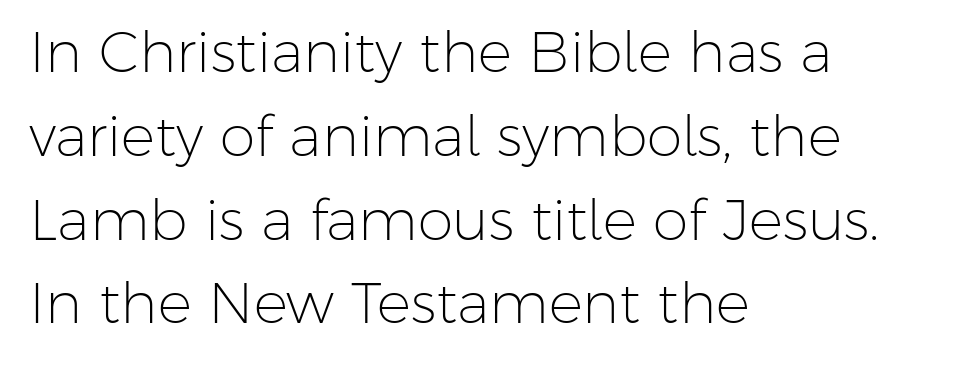
The image shows 57 px light sans-serif type, upright; set left-aligned, normal line spacing (1.47x), normal letter spacing, not underlined; low stroke contrast and a medium x-height.
